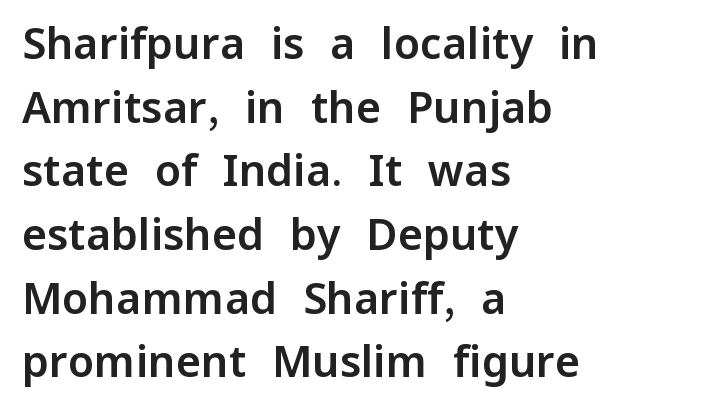
The image shows 43 px sans-serif type, upright; set left-aligned, normal line spacing (1.48x), normal letter spacing, not underlined; low stroke contrast and a medium x-height.
